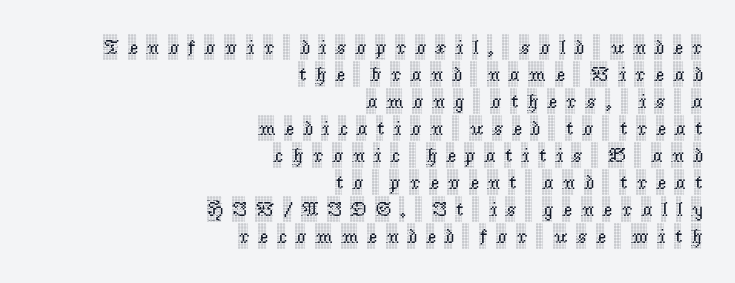
The image shows 20 px text type, upright; set right-aligned, normal line spacing (1.35x), unusually wide letter spacing (+0.46 em), not underlined.
